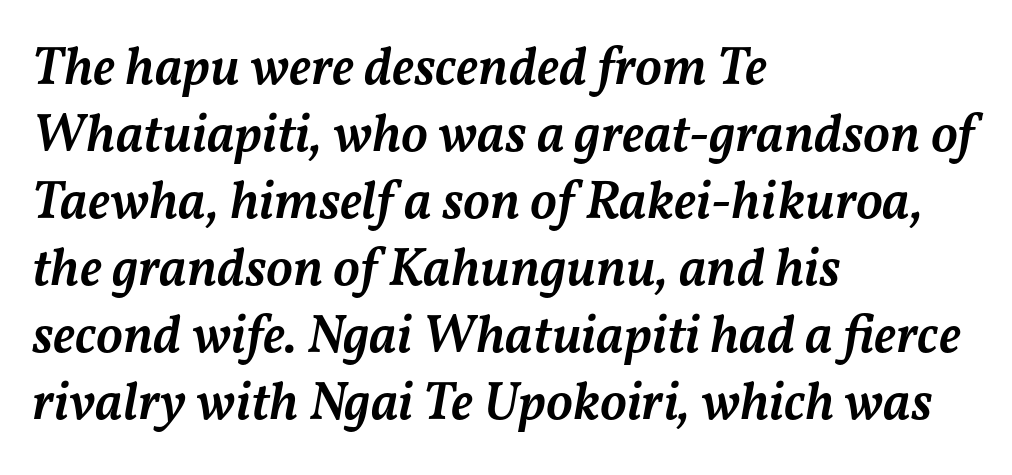
Moderately thickened strokes mark this as semibold type. The rendering uses natural spacing where letterforms have individual widths. Check the space under the baseline: it is left empty. Letter spacing: default. A student would call this left alignment; a typographer would say flush left, rag right.
